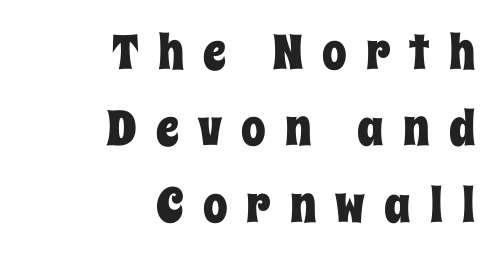
Q: Is the text italic (slanted)? A: No, it is upright.
Q: Is the text underlined? A: No.
Q: How is the paragraph aligned? A: Right-aligned.
Q: Is the spacing between letters normal or unusually wide? A: Unusually wide.
Q: Is the spacing between lines tight, normal or loose? A: Normal.
Q: Width (condensed, normal, or wide)? A: Condensed.
Q: Stroke contrast? A: Low.
Q: x-height? A: Large.
Q: Monospaced? A: No.
